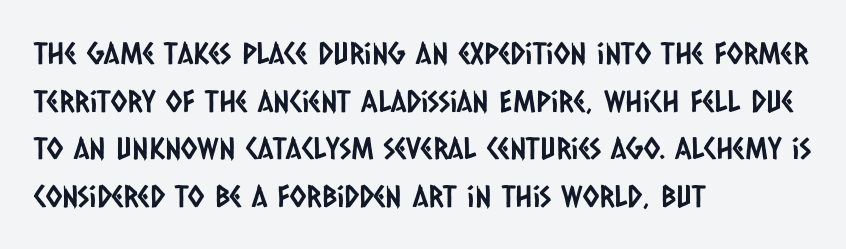
The lines in this sample share a left origin and differ only in where they stop. Font category for this specimen: sans-serif. Beneath every word, the page is bare. The letterforms sit shoulder to shoulder at normal distance. Regular leading. Here the designer chose a conventional face with non-uniform glyph widths.
